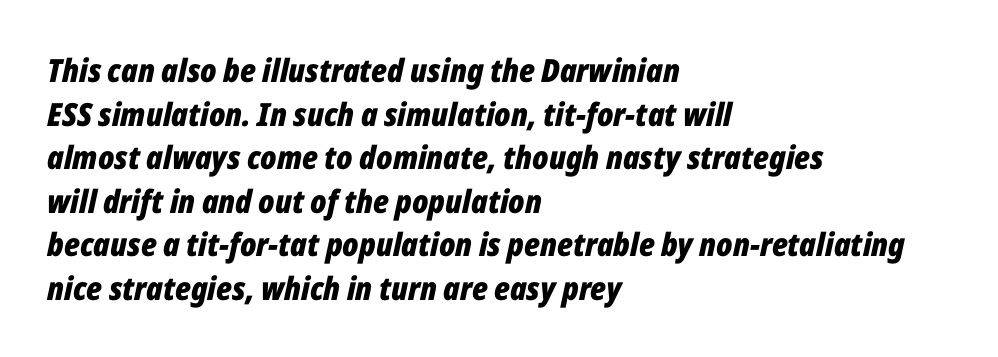
The image shows 32 px bold, condensed type, italic (leaning right); set left-aligned, normal line spacing (1.36x), normal letter spacing, not underlined; low stroke contrast and a medium x-height.
